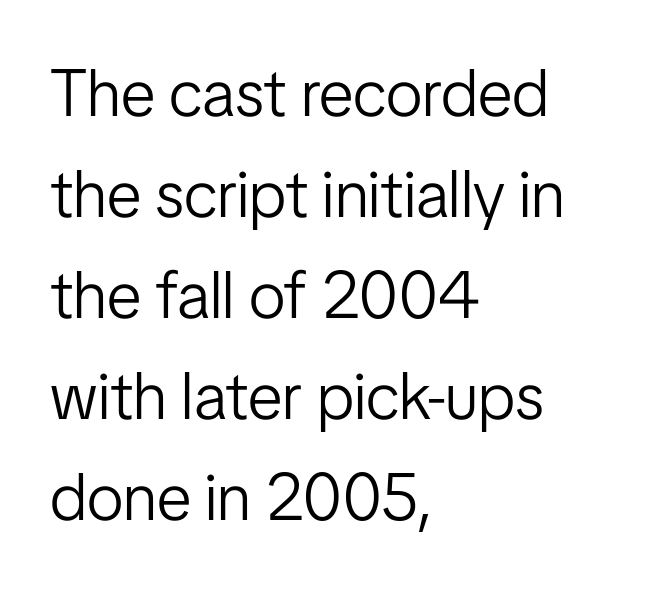
Q: Is the text bold? A: No.
Q: Is the text italic (slanted)? A: No, it is upright.
Q: Is the typeface a serif or a sans-serif typeface? A: Sans-serif.
Q: Is the text underlined? A: No.
Q: How is the paragraph aligned? A: Left-aligned.
Q: Is the spacing between letters normal or unusually wide? A: Normal.
Q: Is the spacing between lines tight, normal or loose? A: Normal.
Q: Width (condensed, normal, or wide)? A: Condensed.
Q: Stroke contrast? A: Low.
Q: x-height? A: Medium.
Q: Monospaced? A: No.
